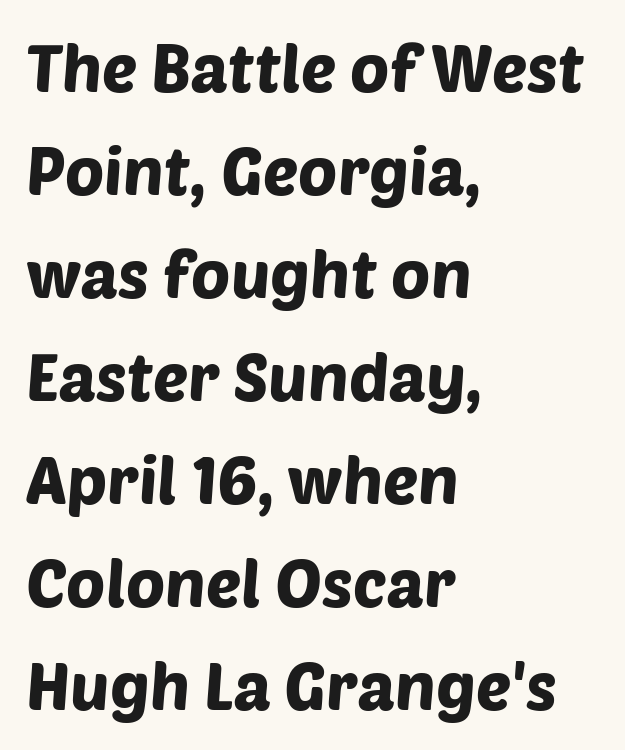
{"serif": "no", "width": "normal", "stroke_contrast": "low", "x_height": "large", "monospaced": "no", "underline": "no", "align": "left", "line_spacing": "normal", "line_spacing_ratio": 1.56, "letter_spacing": "normal", "letter_spacing_em": 0.0, "glyph_px": 66}
